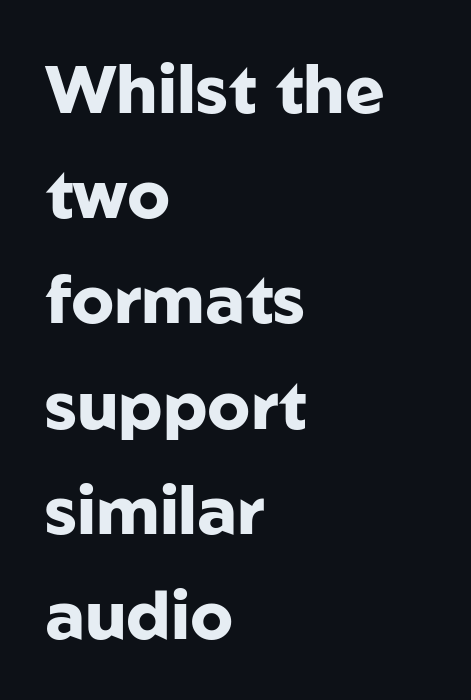
The rendering uses a bold face; every stroke is thick and dark. Tall strokes in this sample are plumb rather than angled. Underlining? Definitely not there. Observe the absence of serifs on each vertical stroke in this sample. You could call the tracking neutral — neither tight nor loose. The lines in this sample share a left origin and differ only in where they stop.
